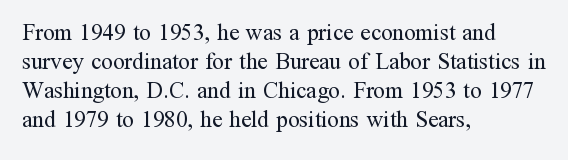
A typesetter would call this zero additional tracking. If you drew a line through each stem, it would be perfectly vertical. This block has exactly the height ordinary leading produces. Teacher's note: observe the even left margin — that is flush-left alignment. The area under the type is left untouched. This is not heavy type; no bold has been used.
